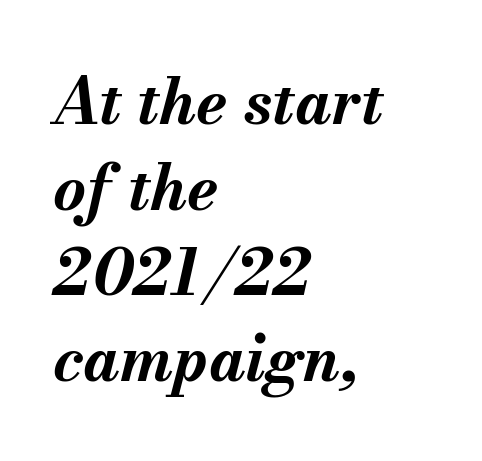
Q: Is the text bold? A: Yes.
Q: Is the text italic (slanted)? A: Yes, it leans right by about 13 degrees.
Q: Is the text underlined? A: No.
Q: How is the paragraph aligned? A: Left-aligned.
Q: Is the spacing between letters normal or unusually wide? A: Normal.
Q: Is the spacing between lines tight, normal or loose? A: Normal.
Q: Width (condensed, normal, or wide)? A: Normal.
Q: Stroke contrast? A: Medium.
Q: x-height? A: Small.
Q: Monospaced? A: No.
